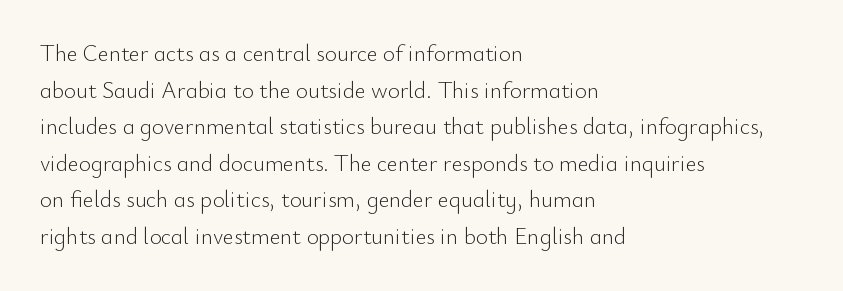
The image shows 23 px text type, upright; set left-aligned, normal line spacing (1.59x), normal letter spacing, not underlined.
